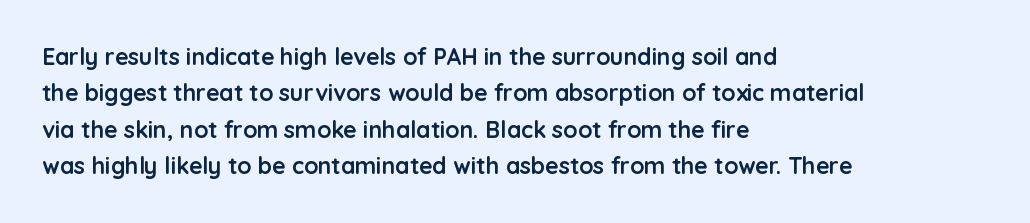
The image shows 23 px bold type, upright; set left-aligned, normal line spacing (1.58x), normal letter spacing, not underlined.
